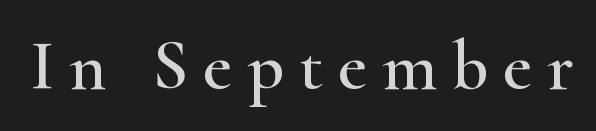
Q: Is the text italic (slanted)? A: No, it is upright.
Q: Is the typeface a serif or a sans-serif typeface? A: Serif.
Q: Is the text underlined? A: No.
Q: Is the spacing between letters normal or unusually wide? A: Unusually wide.
Q: Width (condensed, normal, or wide)? A: Wide.
Q: Stroke contrast? A: High.
Q: x-height? A: Small.
Q: Monospaced? A: No.
